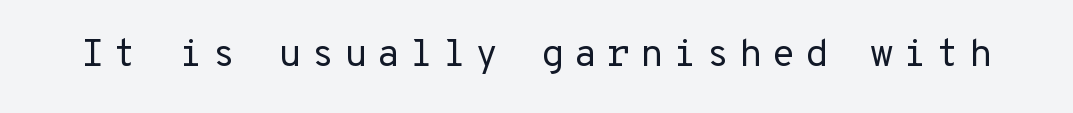
Q: Is the text bold? A: No.
Q: Is the text italic (slanted)? A: No, it is upright.
Q: Is the typeface a serif or a sans-serif typeface? A: Sans-serif.
Q: Is the text underlined? A: No.
Q: Is the spacing between letters normal or unusually wide? A: Unusually wide.
Q: Width (condensed, normal, or wide)? A: Normal.
Q: Stroke contrast? A: Low.
Q: x-height? A: Medium.
